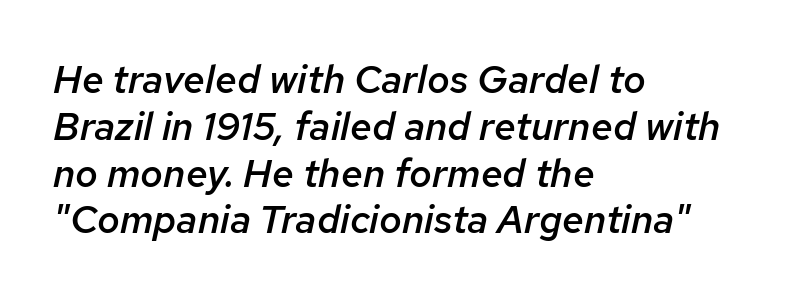
Q: Is the text bold? A: Semi-bold.
Q: Is the text italic (slanted)? A: Yes, it leans right by about 12 degrees.
Q: Is the text underlined? A: No.
Q: How is the paragraph aligned? A: Left-aligned.
Q: Is the spacing between letters normal or unusually wide? A: Normal.
Q: Width (condensed, normal, or wide)? A: Normal.
Q: Stroke contrast? A: Low.
Q: x-height? A: Medium.
Q: Monospaced? A: No.
